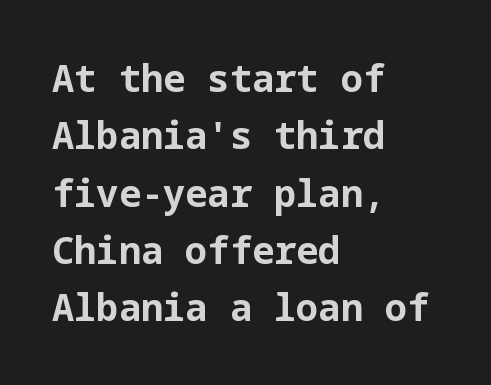
{"serif": "no", "italic": "no", "bold": "yes", "weight": "bold", "width": "normal", "stroke_contrast": "low", "x_height": "medium", "underline": "no", "align": "left", "line_spacing": "normal", "line_spacing_ratio": 1.55, "letter_spacing": "normal", "letter_spacing_em": 0.0, "glyph_px": 37}
